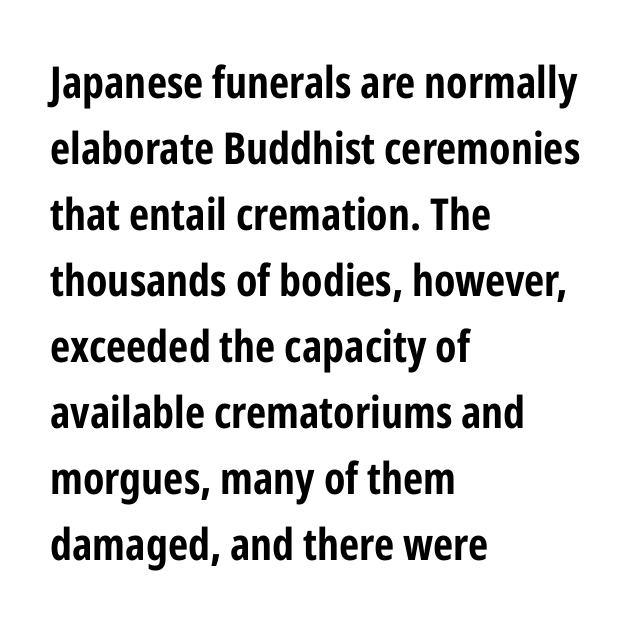
The passage shown is typed in a proportional face where columns would drift. To sum up the face: it is a sans, with no serifs. The font is running at its bold setting. Inter-character spacing is left at the font's built-in metrics. What's the leading like? Ordinary, nothing unusual.
